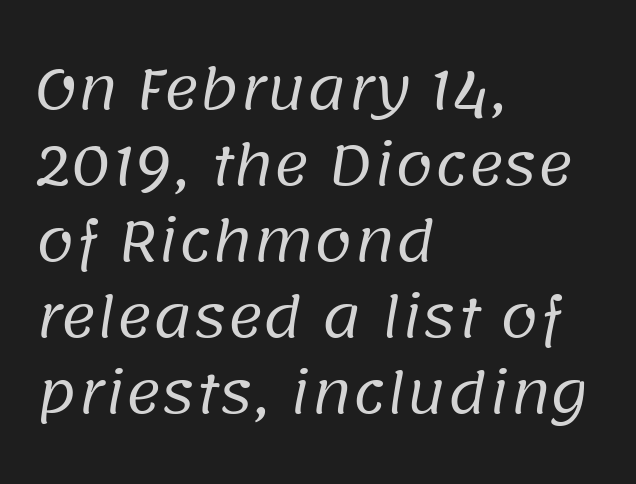
The image shows 55 px regular-weight sans-serif type; set left-aligned, normal line spacing (1.38x), normal letter spacing, not underlined; low stroke contrast and a large x-height.
